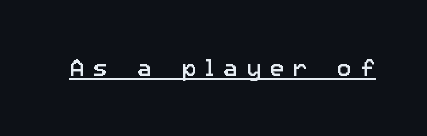
Q: Is the text bold? A: No.
Q: Is the text italic (slanted)? A: No, it is upright.
Q: Is the text underlined? A: Yes.
Q: Is the spacing between letters normal or unusually wide? A: Unusually wide.
